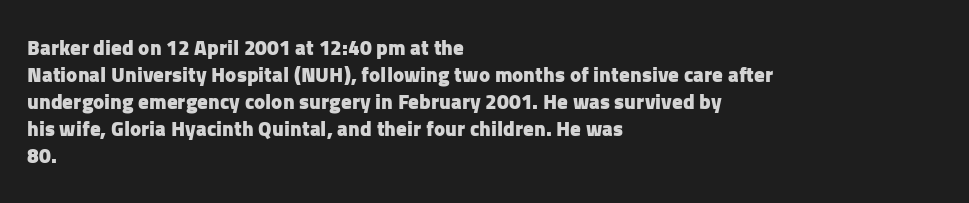
The space directly below the letters is spotless. In terms of leading, this rendering sits right in the middle. Notice how the stems are strictly vertical — no italics here. Honestly, the letter spacing is just normal — you wouldn't notice it. Typesetter's note: full bold, strokes at maximum text heaviness.
